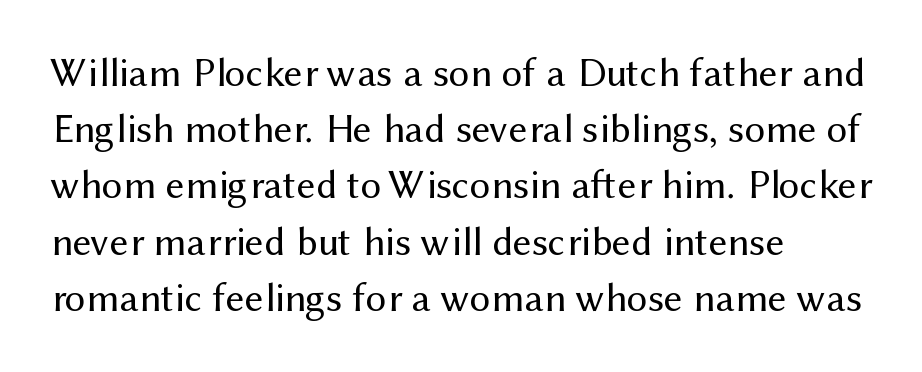
Do the letters lean? They stand straight. Teacher's note: observe the even left margin — that is flush-left alignment. Regarding leading, the lines here are spaced in the standard way. The tracking reads as untouched default to a designer's eye.
